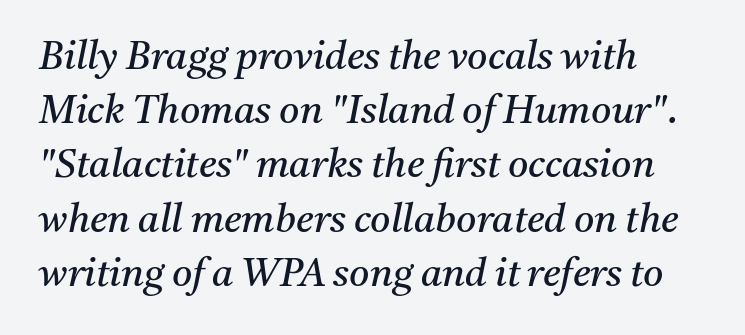
The image shows 39 px regular-weight serif type, italic (leaning right); set left-aligned, normal line spacing (1.39x), normal letter spacing, not underlined; medium stroke contrast and a medium x-height.
